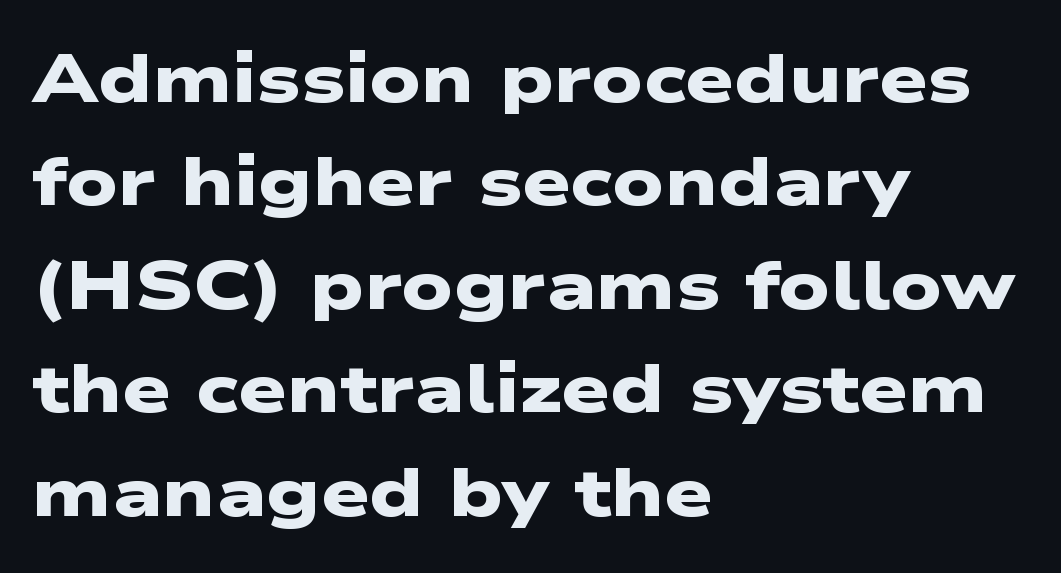
Each letter keeps its own natural width here, so spacing adapts to shape. The rag falls on the right side of this text block. The space between consecutive lines is moderate. Bare-footed words on every line. Compared with an ordinary text face, these strokes are far heavier — a full bold. Each letter's strokes conclude bluntly, with no projecting serifs.
